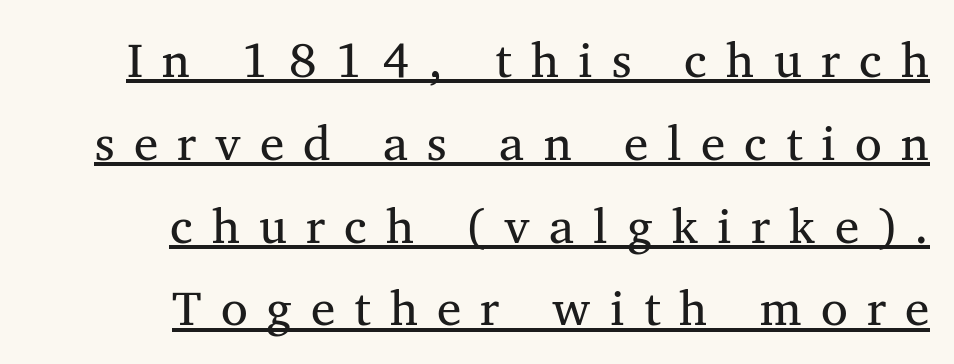
The image shows 49 px regular-weight serif type, upright; set right-aligned, normal line spacing (1.69x), unusually wide letter spacing (+0.39 em), underlined; medium stroke contrast and a medium x-height.
